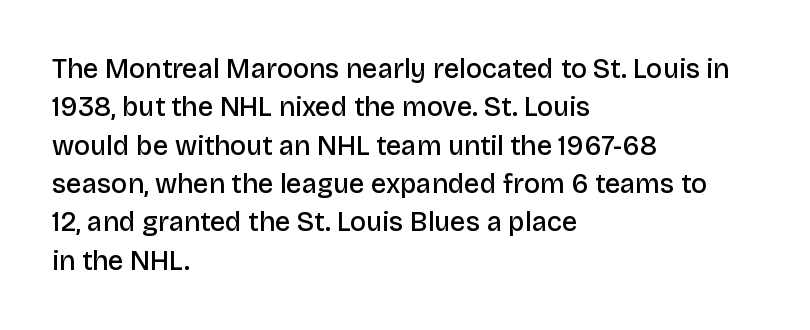
The image shows 27 px text type, upright; set left-aligned, normal line spacing (1.42x), normal letter spacing, not underlined.
